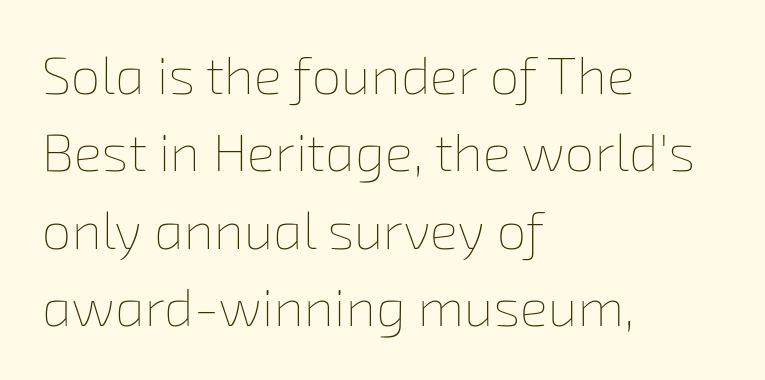
No extra tracking has been applied to these lines. Line starts are locked; line ends wander. The face used here is proportionally spaced, like ordinary book or web type. The rows are spaced the way most documents space them. Descender tails drop into unmarked territory. The weight tops out at a normal text grade.
